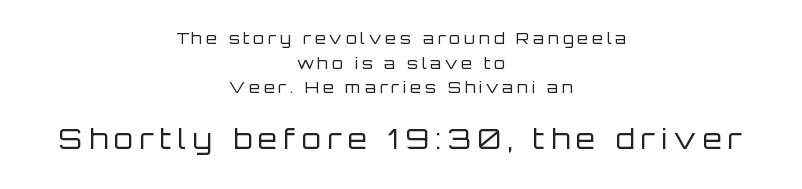
Q: Is the text bold? A: No.
Q: Is the text italic (slanted)? A: No, it is upright.
Q: Is the typeface a serif or a sans-serif typeface? A: Sans-serif.
Q: Is the text underlined? A: No.
Q: How is the paragraph aligned? A: Centered.
Q: Is the spacing between letters normal or unusually wide? A: Unusually wide.
Q: Is the spacing between lines tight, normal or loose? A: Normal.
Q: Which block of text is set in a larger size, the first (top) or the second (bottom)? A: The second (bottom) one.
Q: Width (condensed, normal, or wide)? A: Normal.
Q: Stroke contrast? A: Low.
Q: x-height? A: Large.
Q: Monospaced? A: No.
